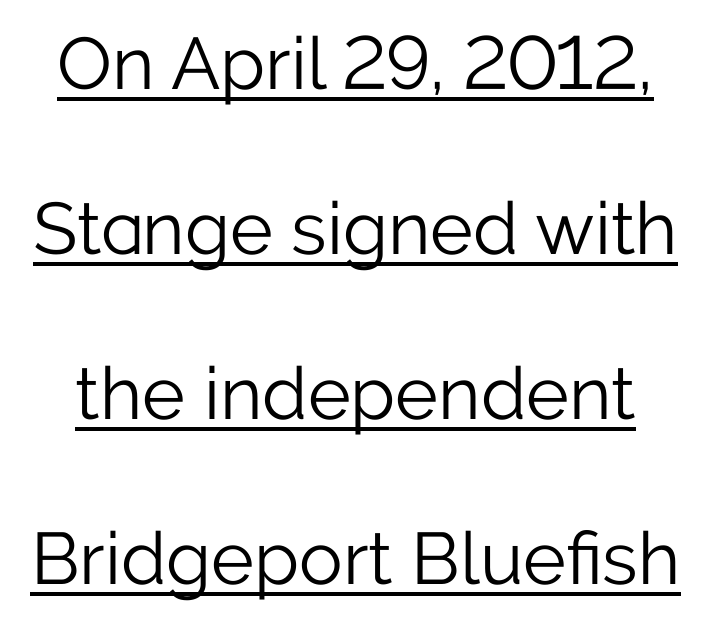
Typographically, this falls in the sans-serif category. Style check: upright. A typesetter would call this proportional, since set widths differ per character. Characters follow at the spacing the type designer built in. Notice the wide empty band between every row — that's loose leading.
